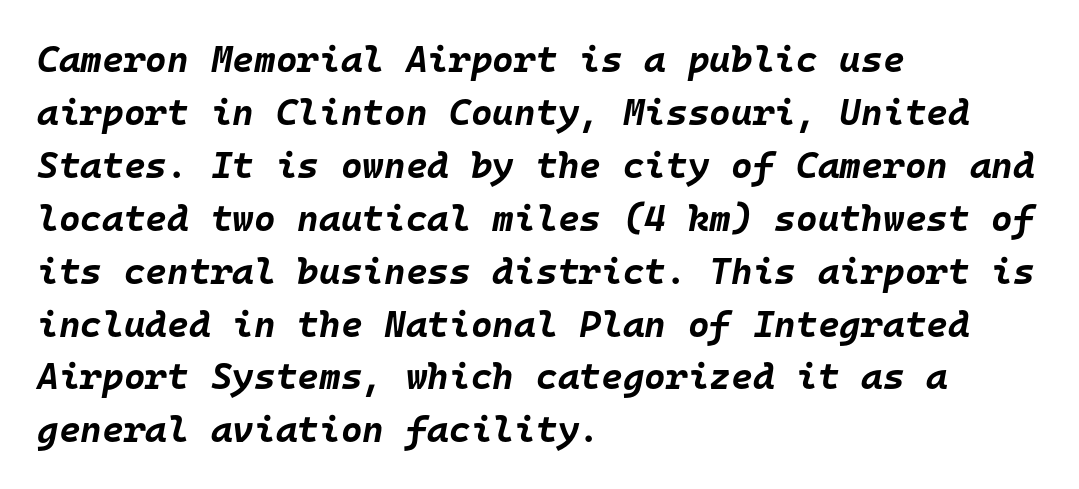
Q: Is the text bold? A: Yes.
Q: Is the text italic (slanted)? A: Yes, it leans right by about 10 degrees.
Q: Is the text underlined? A: No.
Q: How is the paragraph aligned? A: Left-aligned.
Q: Is the spacing between letters normal or unusually wide? A: Normal.
Q: Is the spacing between lines tight, normal or loose? A: Normal.
Q: Width (condensed, normal, or wide)? A: Normal.
Q: Stroke contrast? A: Low.
Q: x-height? A: Large.
Q: Monospaced? A: Yes.
